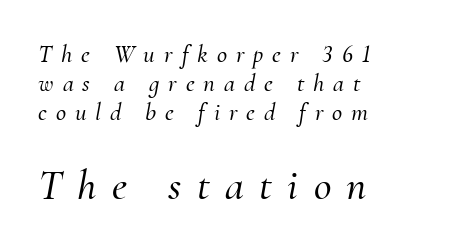
The image shows 43 px serif type, italic (leaning right); set left-aligned, line spacing 1.16x, unusually wide letter spacing (+0.36 em), not underlined; the second (bottom) block is 1.72x larger; medium stroke contrast and a small x-height.
